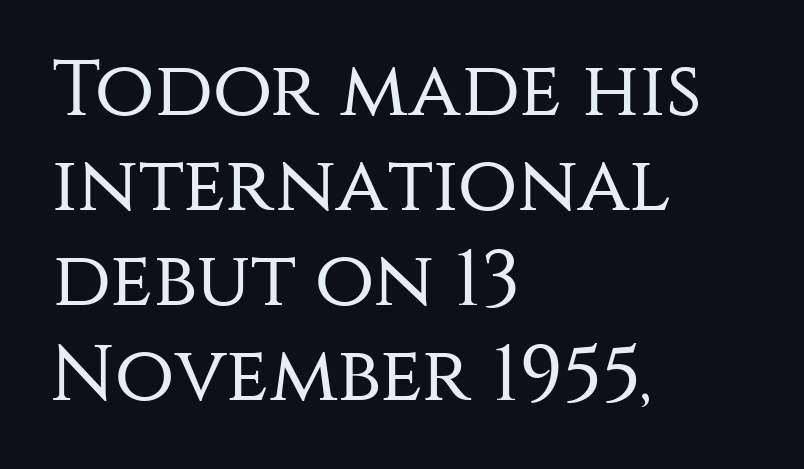
Q: Is the text bold? A: No.
Q: Is the text italic (slanted)? A: No, it is upright.
Q: Is the typeface a serif or a sans-serif typeface? A: Sans-serif.
Q: Is the text underlined? A: No.
Q: How is the paragraph aligned? A: Left-aligned.
Q: Is the spacing between letters normal or unusually wide? A: Normal.
Q: Width (condensed, normal, or wide)? A: Normal.
Q: Stroke contrast? A: Medium.
Q: x-height? A: Large.
Q: Monospaced? A: No.
